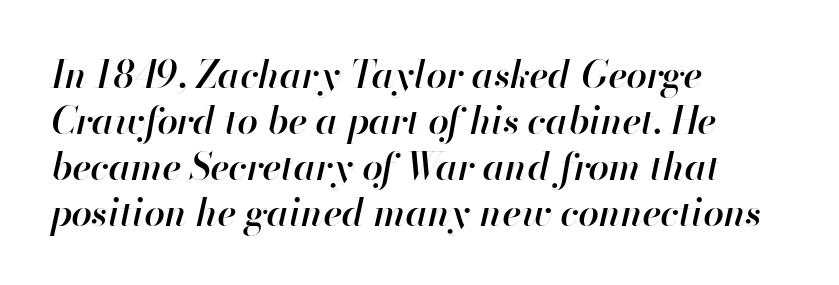
The image shows 37 px semibold type, italic (leaning right); set left-aligned, line spacing 1.24x, normal letter spacing, not underlined; high stroke contrast and a small x-height.
